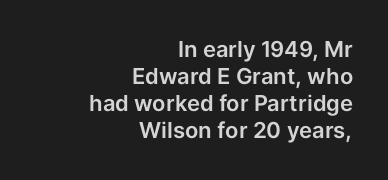
{"italic": "no", "underline": "no", "align": "right", "line_spacing_ratio": 1.23, "letter_spacing": "normal", "letter_spacing_em": 0.0, "glyph_px": 22}
